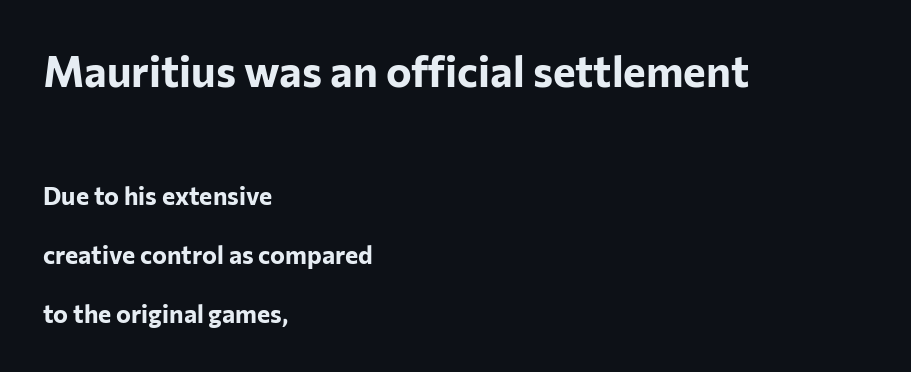
The image shows 43 px bold sans-serif type, upright; set left-aligned, loose line spacing (2.36x), normal letter spacing, not underlined; the first (top) block is 1.72x larger; low stroke contrast and a medium x-height.
